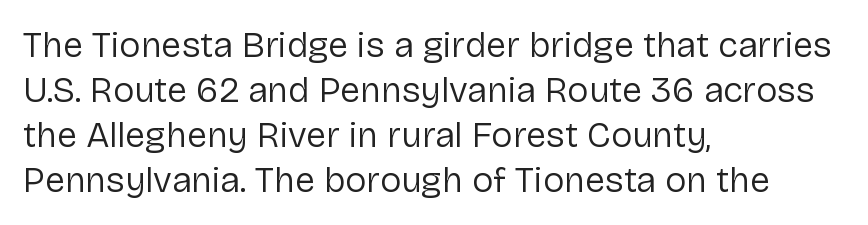
Q: Is the text bold? A: No.
Q: Is the text italic (slanted)? A: No, it is upright.
Q: Is the typeface a serif or a sans-serif typeface? A: Sans-serif.
Q: Is the text underlined? A: No.
Q: How is the paragraph aligned? A: Left-aligned.
Q: Is the spacing between letters normal or unusually wide? A: Normal.
Q: Is the spacing between lines tight, normal or loose? A: Normal.
Q: Width (condensed, normal, or wide)? A: Normal.
Q: Stroke contrast? A: Low.
Q: x-height? A: Medium.
Q: Monospaced? A: No.
